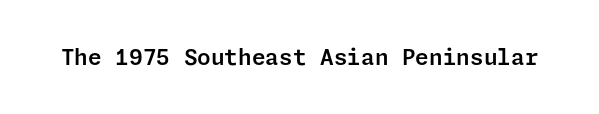
The image shows 22 px text type, upright; set normal letter spacing, not underlined.
